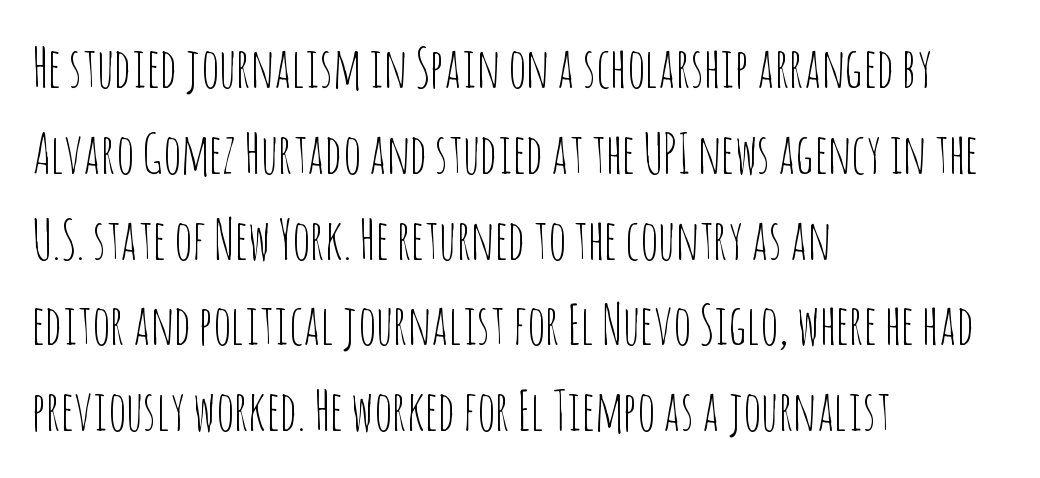
Successive baselines arrive at the customary interval. Classification — sans serif. Between one letter and the next there's only the usual sliver of space. Do the characters align in a grid? No, the font is proportional. The letters stand straight up with perfectly vertical stems.
